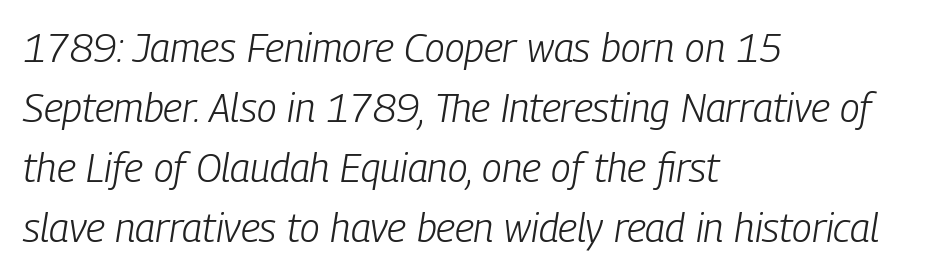
The image shows 40 px light, condensed type, italic (leaning right); set left-aligned, normal line spacing (1.5x), normal letter spacing, not underlined; low stroke contrast and a medium x-height.
